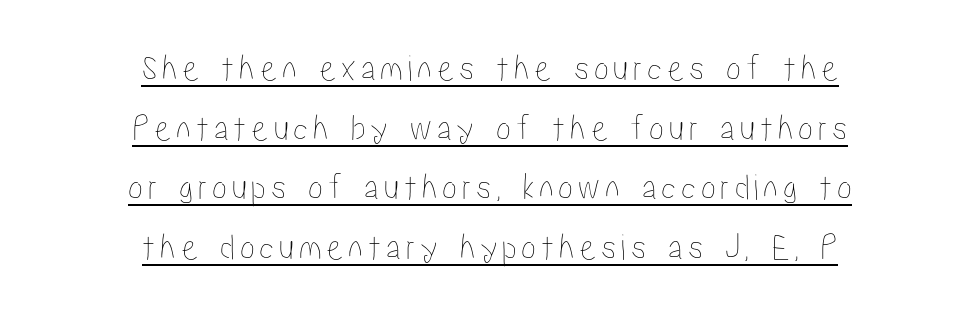
It's the straight-up-and-down kind of type. A baseline rule has been typeset under these characters. What's the leading like? Ordinary, nothing unusual. You could not count columns in this text — the font is proportionally spaced. These lines stack symmetrically, like a column narrowing and widening about its center.
